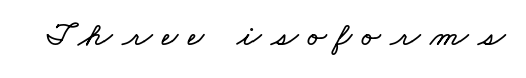
These lines are rendered in a variable-pitch font. Glyph-to-glyph distance is far greater than everyday printed text. Descenders are the only things crossing below the line.
